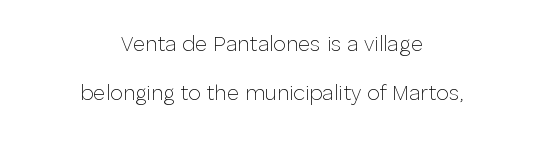
{"italic": "no", "bold": "no", "underline": "no", "align": "center", "line_spacing": "loose", "line_spacing_ratio": 2.31, "letter_spacing": "normal", "letter_spacing_em": 0.0, "glyph_px": 21}
